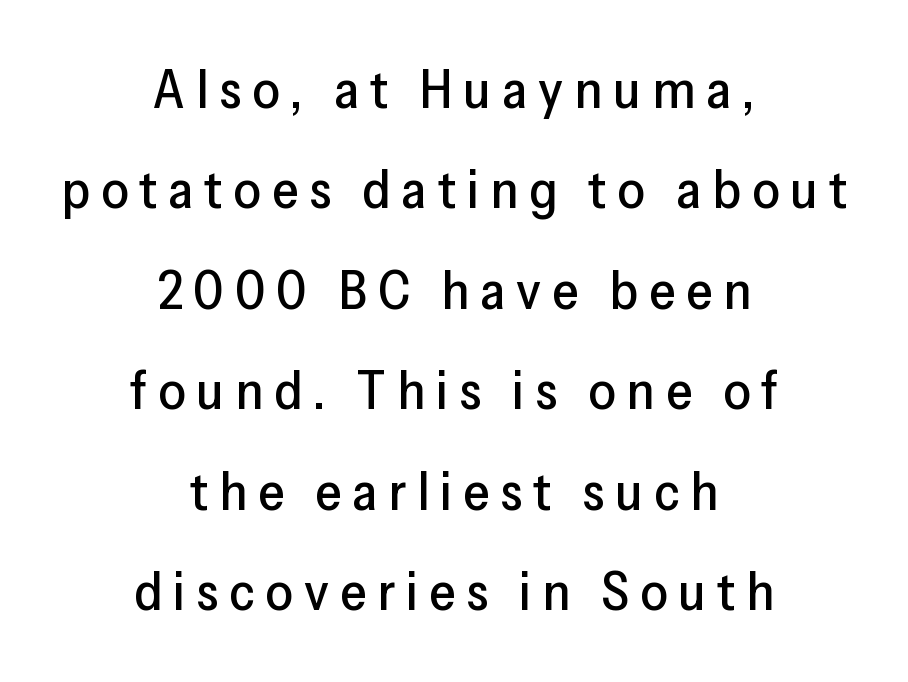
Q: Is the text italic (slanted)? A: No, it is upright.
Q: Is the typeface a serif or a sans-serif typeface? A: Sans-serif.
Q: Is the text underlined? A: No.
Q: How is the paragraph aligned? A: Centered.
Q: Is the spacing between letters normal or unusually wide? A: Unusually wide.
Q: Width (condensed, normal, or wide)? A: Normal.
Q: Stroke contrast? A: Low.
Q: x-height? A: Medium.
Q: Monospaced? A: No.
